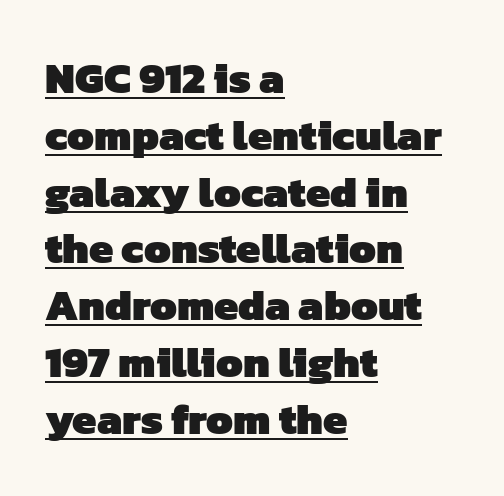
Q: Is the text bold? A: Yes.
Q: Is the typeface a serif or a sans-serif typeface? A: Sans-serif.
Q: Is the text underlined? A: Yes.
Q: How is the paragraph aligned? A: Left-aligned.
Q: Is the spacing between letters normal or unusually wide? A: Normal.
Q: Is the spacing between lines tight, normal or loose? A: Normal.
Q: Width (condensed, normal, or wide)? A: Normal.
Q: Stroke contrast? A: Low.
Q: x-height? A: Medium.
Q: Monospaced? A: No.
